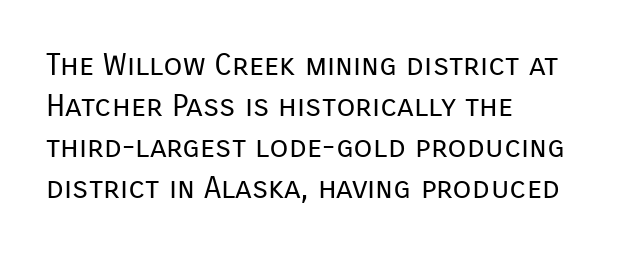
Q: Is the text bold? A: No.
Q: Is the text italic (slanted)? A: No, it is upright.
Q: Is the typeface a serif or a sans-serif typeface? A: Sans-serif.
Q: Is the text underlined? A: No.
Q: How is the paragraph aligned? A: Left-aligned.
Q: Is the spacing between letters normal or unusually wide? A: Normal.
Q: Is the spacing between lines tight, normal or loose? A: Normal.
Q: Width (condensed, normal, or wide)? A: Normal.
Q: Stroke contrast? A: Low.
Q: x-height? A: Medium.
Q: Monospaced? A: No.
